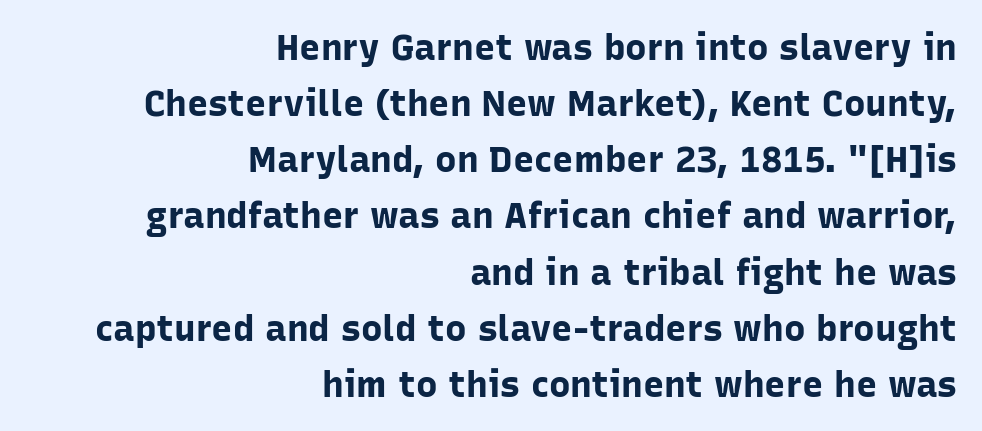
Q: Is the text bold? A: Yes.
Q: Is the text italic (slanted)? A: No, it is upright.
Q: Is the typeface a serif or a sans-serif typeface? A: Sans-serif.
Q: Is the text underlined? A: No.
Q: How is the paragraph aligned? A: Right-aligned.
Q: Is the spacing between letters normal or unusually wide? A: Normal.
Q: Is the spacing between lines tight, normal or loose? A: Normal.
Q: Width (condensed, normal, or wide)? A: Normal.
Q: Stroke contrast? A: Low.
Q: x-height? A: Medium.
Q: Monospaced? A: No.
